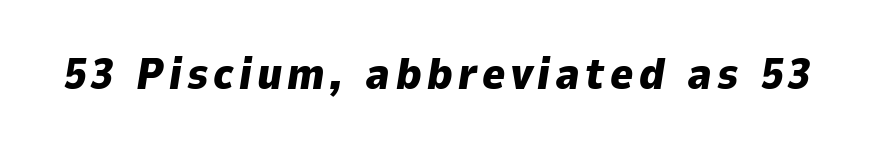
{"italic": "yes", "lean": "right", "slant_degrees": 9, "bold": "yes", "weight": "heavy", "width": "normal", "stroke_contrast": "low", "x_height": "medium", "monospaced": "no", "underline": "no", "glyph_px": 44}
